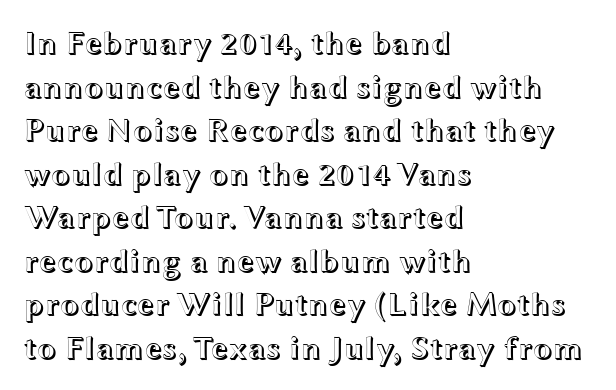
The letters stand upright; this is a roman face. Here the glyphs are tracked normally, forming tight word shapes. The vertical gap from one line to the next is medium. Spacing verdict: proportional, widths tailored to each character. The strip under each line holds only bare page. Casual observation: everything's shoved over to the left.
